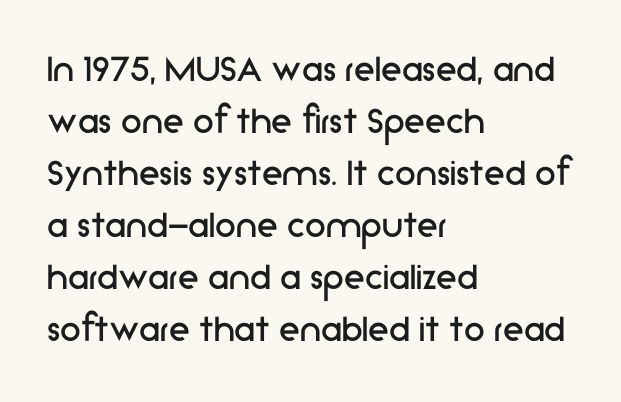
Q: Is the text bold? A: No.
Q: Is the text italic (slanted)? A: No, it is upright.
Q: Is the typeface a serif or a sans-serif typeface? A: Sans-serif.
Q: Is the text underlined? A: No.
Q: How is the paragraph aligned? A: Left-aligned.
Q: Is the spacing between letters normal or unusually wide? A: Normal.
Q: Width (condensed, normal, or wide)? A: Normal.
Q: Stroke contrast? A: Low.
Q: x-height? A: Medium.
Q: Monospaced? A: No.
